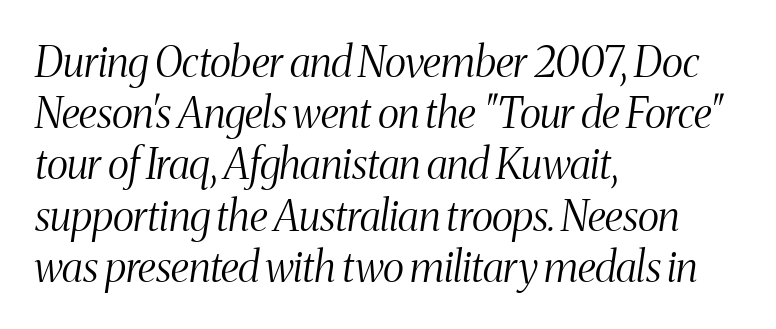
The image shows 42 px light, condensed serif type, italic (leaning right); set left-aligned, line spacing 1.22x, normal letter spacing, not underlined; medium stroke contrast and a medium x-height.
